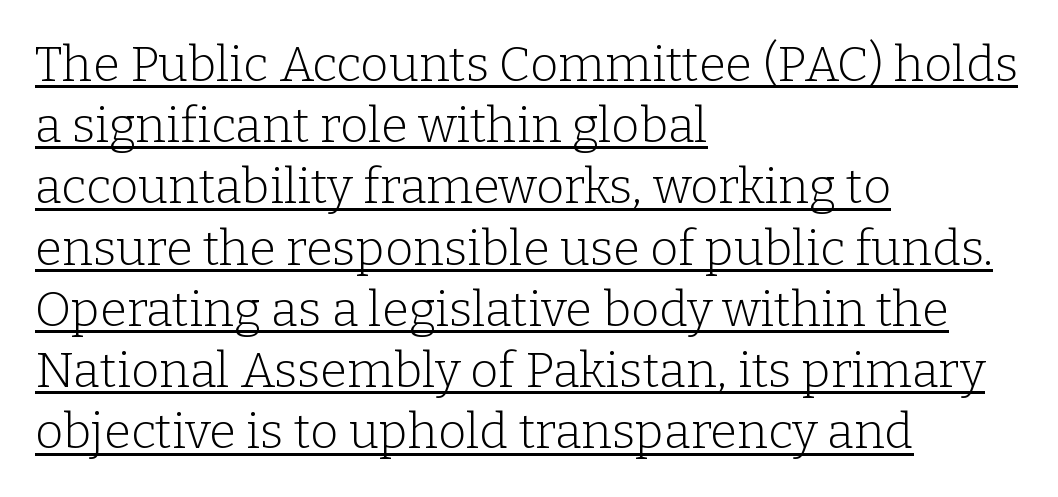
The rendered words wear a rule along their underside. Quick note: not italic, upright. In CSS terms this would be text-align: left. This block has exactly the height ordinary leading produces.
